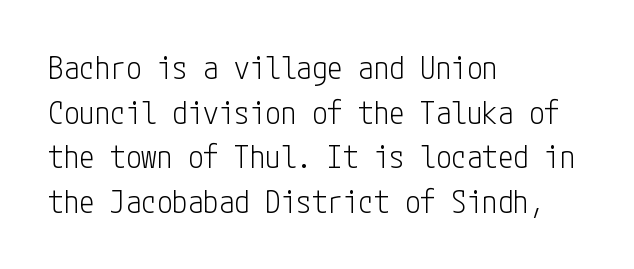
The tracking reads as untouched default to a designer's eye. Successive baselines arrive at the customary interval. Are there feet on the stems? There aren't — it's a sans. Stems here are at most as thick as an everyday book face. A student would call this left alignment; a typographer would say flush left, rag right.
